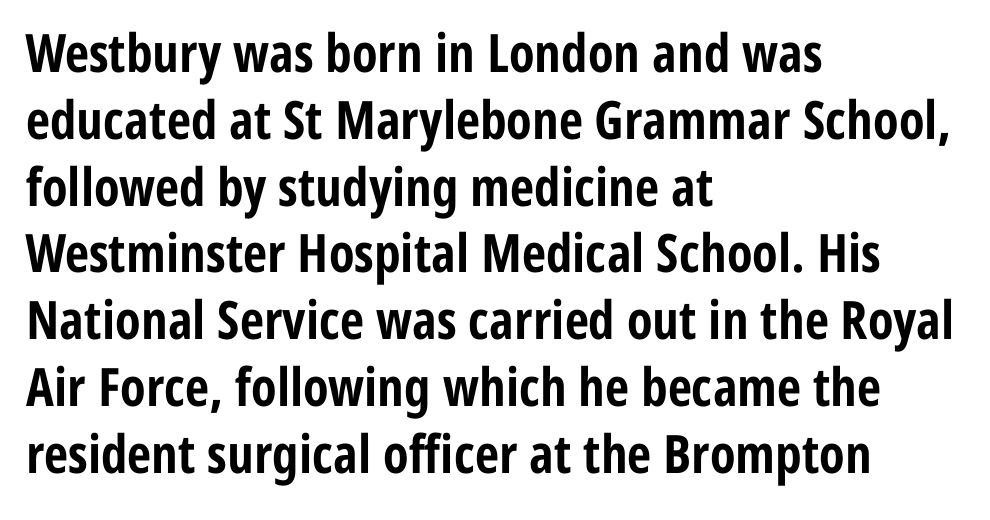
The image shows 53 px bold, condensed sans-serif type, upright; set left-aligned, normal line spacing (1.26x), normal letter spacing, not underlined; low stroke contrast and a medium x-height.
